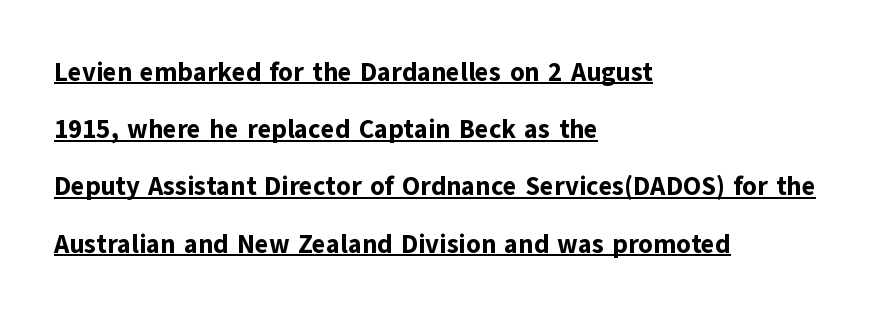
Q: Is the text bold? A: Yes.
Q: Is the text italic (slanted)? A: No, it is upright.
Q: Is the text underlined? A: Yes.
Q: How is the paragraph aligned? A: Left-aligned.
Q: Is the spacing between letters normal or unusually wide? A: Normal.
Q: Is the spacing between lines tight, normal or loose? A: Loose.
